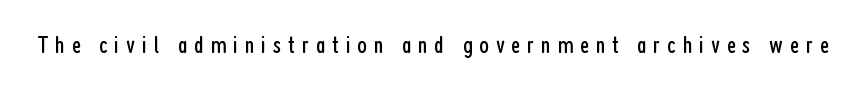
Tracking value appears strongly positive — letters spread wide. The typesetting does not lean heavy: it is not bold. Style check: upright. The area under the type is left untouched.
